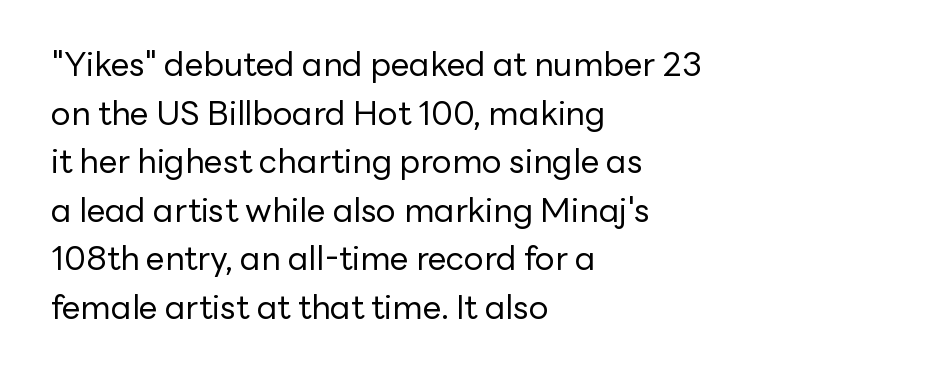
You can tell it's not italic because the verticals are truly vertical. On a weight scale, this lands at 450 or below. This rendering leaves character spacing at its baseline value. The letters advance in unequal steps, a hallmark of proportional type. Does the leading feel generous? No, just average.
